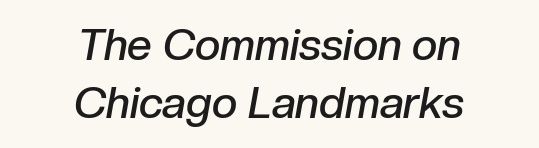
The image shows 44 px semibold type, italic (leaning right); set centered, normal line spacing (1.32x), normal letter spacing, not underlined; low stroke contrast and a medium x-height.
